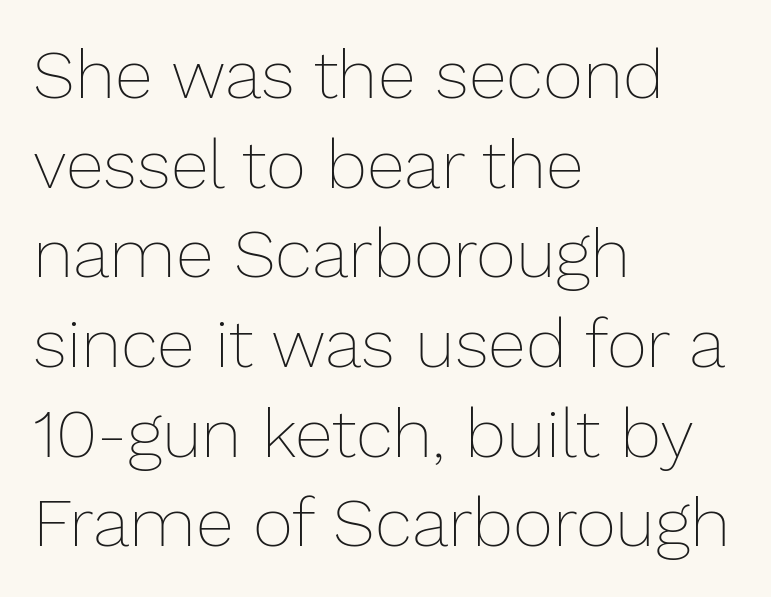
Rows of type keep a routine distance in the vertical direction. Varying glyph widths throughout — classic text-font behaviour. Tracking here is standard; glyphs follow each other at the usual distance. The type sits square on the baseline with zero lean. Each row of text sits above clean, open space. The rendering anchors every line to the left-hand side.
